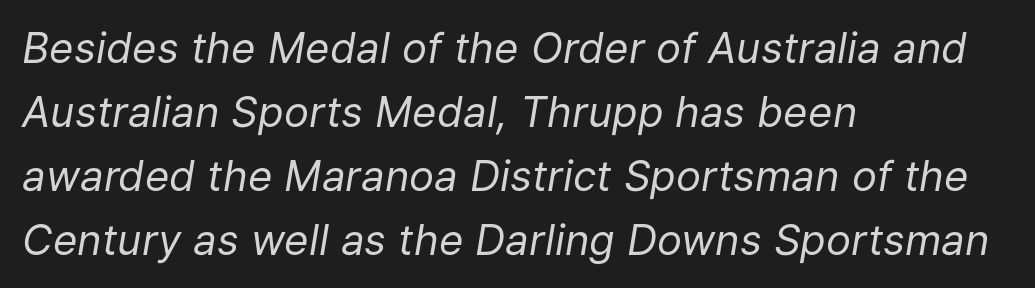
The image shows 42 px regular-weight type, italic (leaning right); set left-aligned, normal line spacing (1.52x), normal letter spacing, not underlined; low stroke contrast and a medium x-height.
